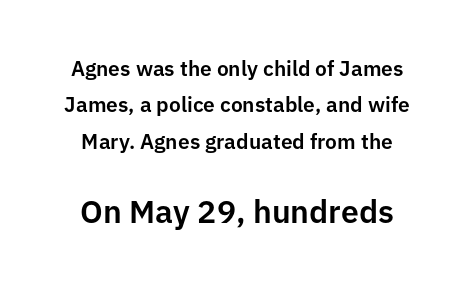
How are the letters spaced? Ordinarily, with no added tracking. You can tell from the bare stems that sans-serif type was used. A centered setting, common on invitations and titles, is used for this passage. Tall strokes in this sample are plumb rather than angled.
